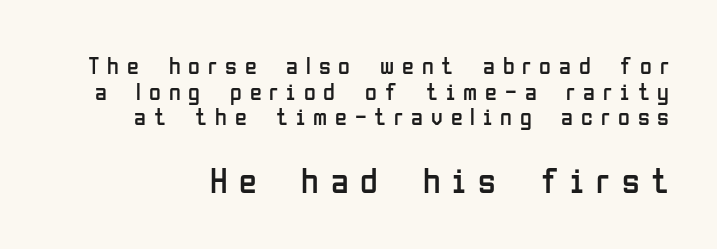
{"serif": "no", "italic": "no", "bold": "no", "weight": "regular", "width": "condensed", "stroke_contrast": "low", "x_height": "medium", "monospaced": "no", "underline": "no", "line_spacing": "tight", "line_spacing_ratio": 1.07, "letter_spacing": "wide", "letter_spacing_em": 0.33, "larger_block": "second", "size_ratio": 1.5, "glyph_px": 36}
